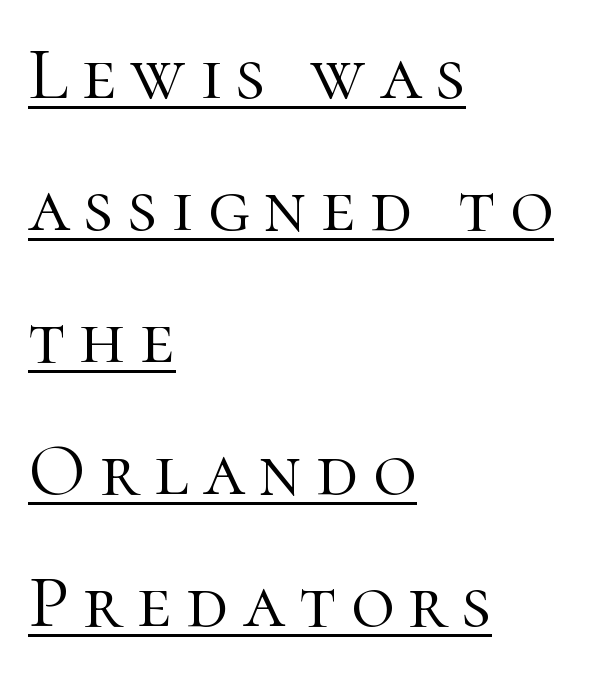
Caption: multi-line text, flush left, ragged right. The rendering shows small feet on the letterforms — a serif design. If you drew a line through each stem, it would be perfectly vertical. You could not count columns in this text — the font is proportionally spaced. The face looks like a standard text weight, possibly lighter.
